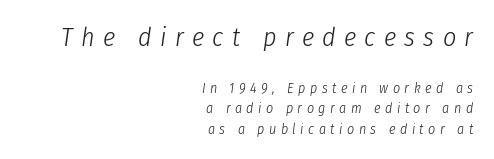
Q: Is the text bold? A: No.
Q: Is the text italic (slanted)? A: Yes, it leans right by about 8 degrees.
Q: Is the text underlined? A: No.
Q: How is the paragraph aligned? A: Right-aligned.
Q: Is the spacing between letters normal or unusually wide? A: Unusually wide.
Q: Is the spacing between lines tight, normal or loose? A: Normal.
Q: Which block of text is set in a larger size, the first (top) or the second (bottom)? A: The first (top) one.
